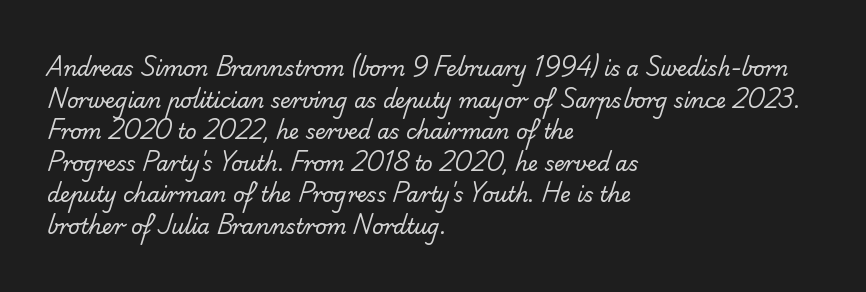
Q: Is the text bold? A: No.
Q: Is the text underlined? A: No.
Q: How is the paragraph aligned? A: Left-aligned.
Q: Is the spacing between letters normal or unusually wide? A: Normal.
Q: Is the spacing between lines tight, normal or loose? A: Normal.
